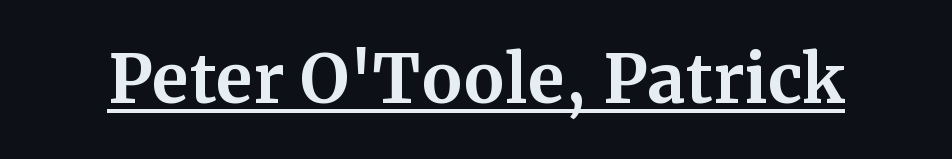
{"serif": "yes", "italic": "no", "bold": "yes", "weight": "bold", "width": "normal", "stroke_contrast": "medium", "x_height": "medium", "monospaced": "no", "underline": "yes", "letter_spacing": "normal", "letter_spacing_em": 0.0, "glyph_px": 67}
